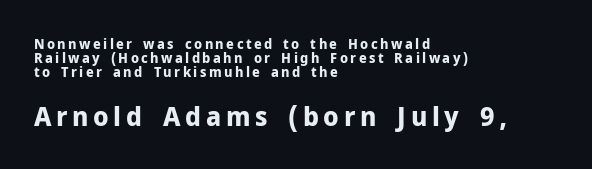
{"italic": "no", "bold": "yes", "underline": "no", "align": "left", "line_spacing": "tight", "line_spacing_ratio": 1.01, "larger_block": "second", "size_ratio": 1.93, "glyph_px": 27}
